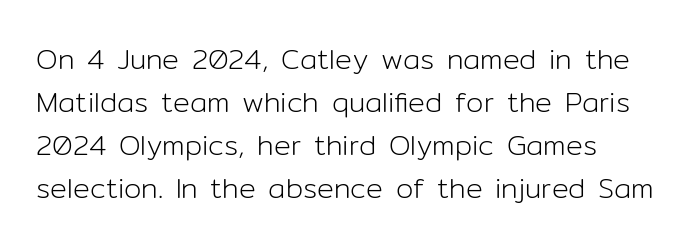
The letters carry no serifs — their stems end cleanly without finishing strokes. The gaps between neighbouring characters are ordinary and unremarkable. The space directly below the letters is spotless. Stroke mass is kept to a normal reading level or below. If you measured baseline to baseline, you'd find a middling distance.
